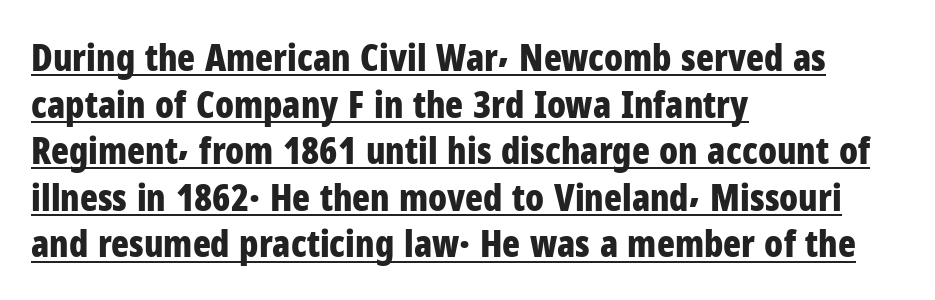
Q: Is the text bold? A: Yes.
Q: Is the text italic (slanted)? A: No, it is upright.
Q: Is the typeface a serif or a sans-serif typeface? A: Sans-serif.
Q: Is the text underlined? A: Yes.
Q: How is the paragraph aligned? A: Left-aligned.
Q: Is the spacing between letters normal or unusually wide? A: Normal.
Q: Is the spacing between lines tight, normal or loose? A: Normal.
Q: Width (condensed, normal, or wide)? A: Condensed.
Q: Stroke contrast? A: Low.
Q: x-height? A: Medium.
Q: Monospaced? A: No.
